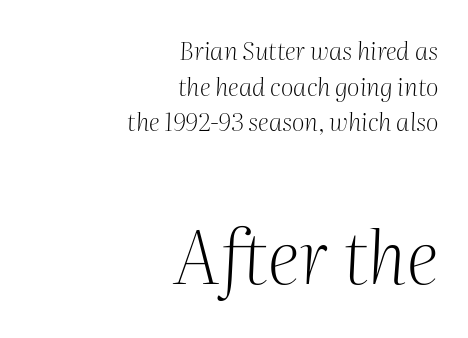
Q: Is the text bold? A: No.
Q: Is the text italic (slanted)? A: Yes, it leans right by about 2 degrees.
Q: Is the typeface a serif or a sans-serif typeface? A: Serif.
Q: Is the text underlined? A: No.
Q: How is the paragraph aligned? A: Right-aligned.
Q: Is the spacing between letters normal or unusually wide? A: Normal.
Q: Is the spacing between lines tight, normal or loose? A: Normal.
Q: Which block of text is set in a larger size, the first (top) or the second (bottom)? A: The second (bottom) one.
Q: Width (condensed, normal, or wide)? A: Normal.
Q: Stroke contrast? A: Medium.
Q: x-height? A: Medium.
Q: Monospaced? A: No.
